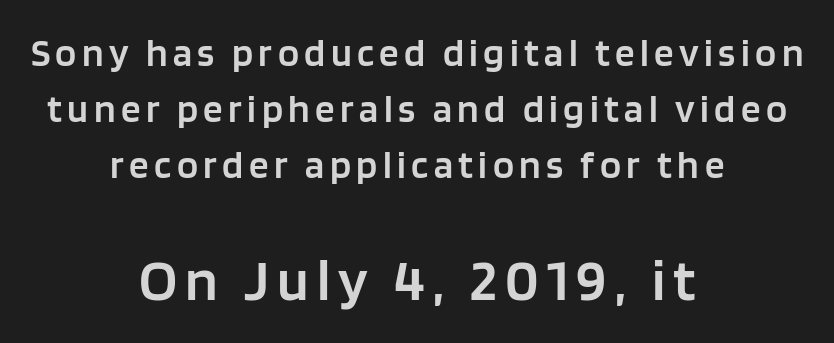
Alignment: centered. Quick note: not italic, upright. Is this a fixed-width face? No — the glyphs have proportional, varying widths. Has an underline been added? It has not.
